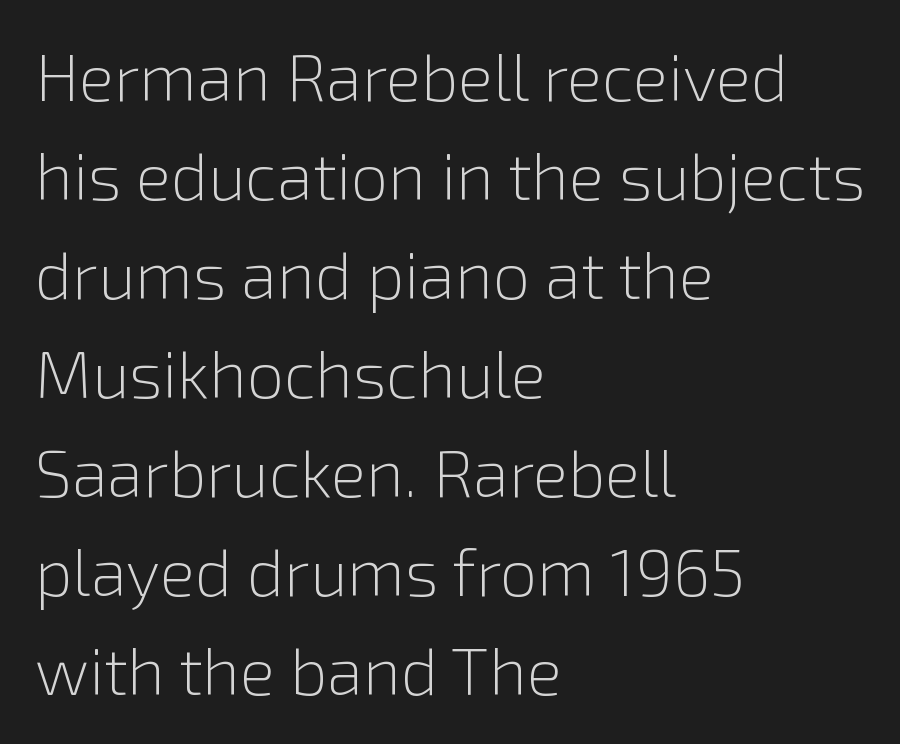
The image shows 66 px light sans-serif type, upright; set left-aligned, normal line spacing (1.5x), normal letter spacing, not underlined; a medium x-height.
